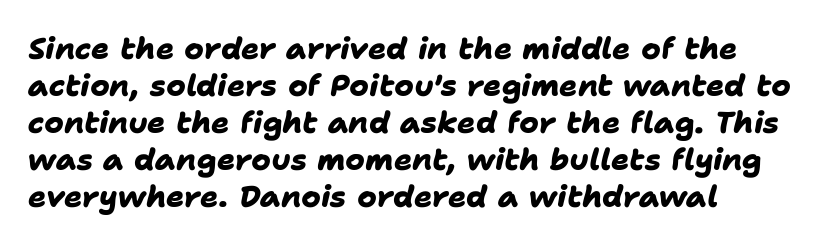
The image shows 30 px heavy sans-serif type; set left-aligned, line spacing 1.23x, normal letter spacing, not underlined; low stroke contrast and a medium x-height.
